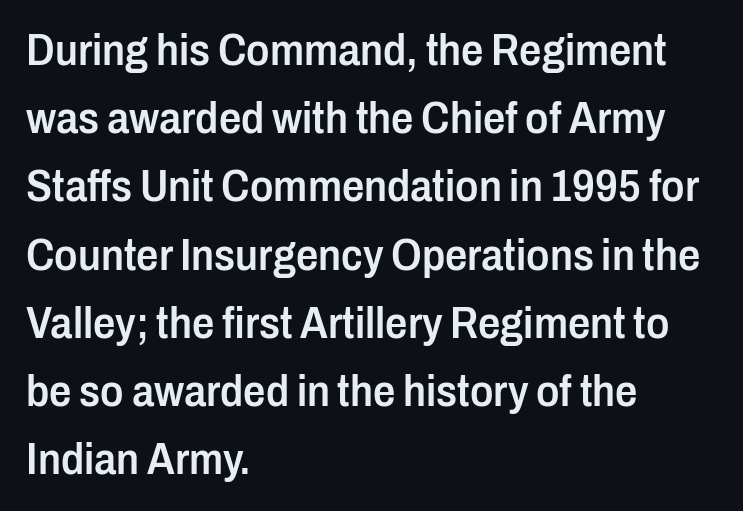
Q: Is the text bold? A: Semi-bold.
Q: Is the text italic (slanted)? A: No, it is upright.
Q: Is the typeface a serif or a sans-serif typeface? A: Sans-serif.
Q: Is the text underlined? A: No.
Q: How is the paragraph aligned? A: Left-aligned.
Q: Is the spacing between letters normal or unusually wide? A: Normal.
Q: Is the spacing between lines tight, normal or loose? A: Normal.
Q: Width (condensed, normal, or wide)? A: Condensed.
Q: Stroke contrast? A: Low.
Q: x-height? A: Medium.
Q: Monospaced? A: No.
